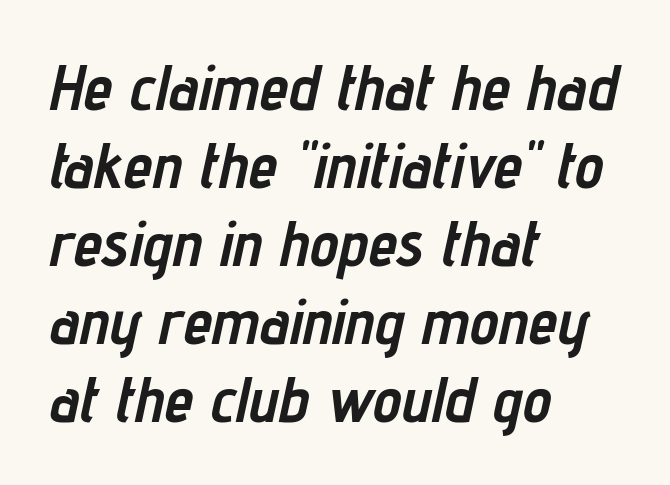
{"italic": "yes", "lean": "right", "slant_degrees": 12, "bold": "yes", "weight": "semibold", "width": "condensed", "stroke_contrast": "low", "x_height": "medium", "monospaced": "no", "underline": "no", "align": "left", "line_spacing_ratio": 1.2, "letter_spacing": "normal", "letter_spacing_em": 0.0, "glyph_px": 65}
